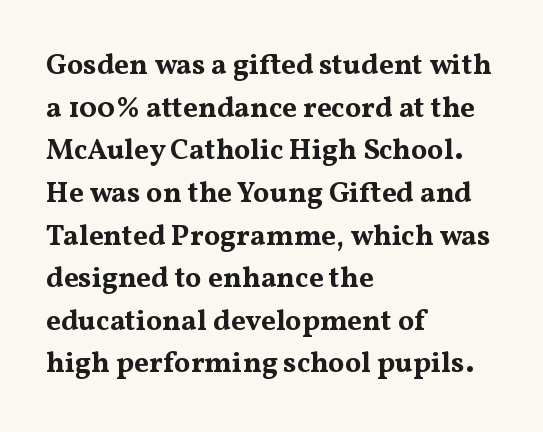
The image shows 29 px bold, wide serif type, upright; set left-aligned, normal line spacing (1.47x), normal letter spacing, not underlined; medium stroke contrast and a medium x-height.
